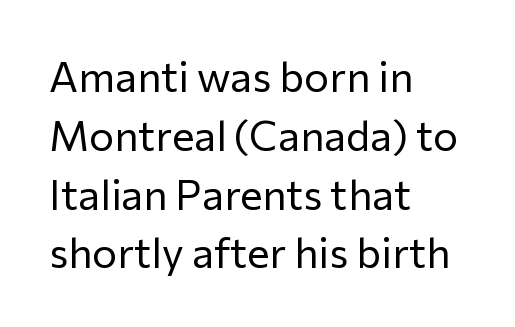
Nobody touched the tracking dial on this one. What kind of face is this? One without serifs — a sans. Do the letters lean? They stand straight. Whoever set this chose a conventional vertical rhythm. The setting favours the left margin, as ordinary paragraphs usually do.
